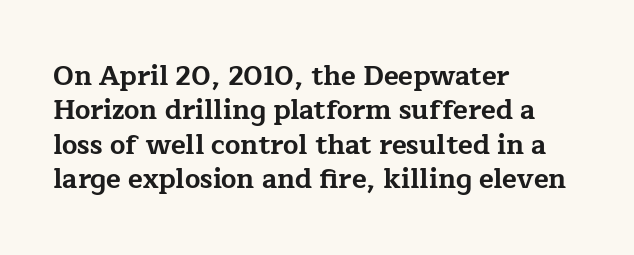
Q: Is the text bold? A: Yes.
Q: Is the text italic (slanted)? A: No, it is upright.
Q: Is the text underlined? A: No.
Q: How is the paragraph aligned? A: Left-aligned.
Q: Is the spacing between letters normal or unusually wide? A: Normal.
Q: Is the spacing between lines tight, normal or loose? A: Normal.
